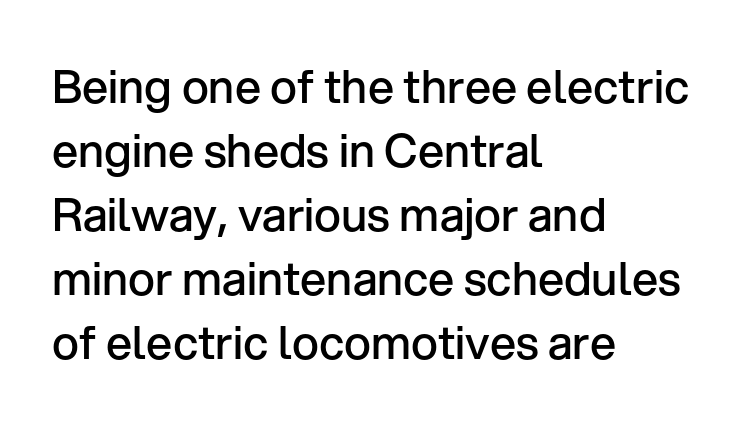
Typographically, this falls in the sans-serif category. A bare baseline throughout the passage. The lettering holds an erect, upright posture throughout. These lines are rendered in a variable-pitch font. Line beginnings align vertically; line endings do not. Spacing between characters is what you'd get straight out of the box.
